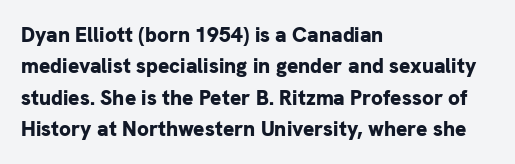
The image shows 21 px bold type, upright; set left-aligned, normal line spacing (1.49x), normal letter spacing, not underlined.
